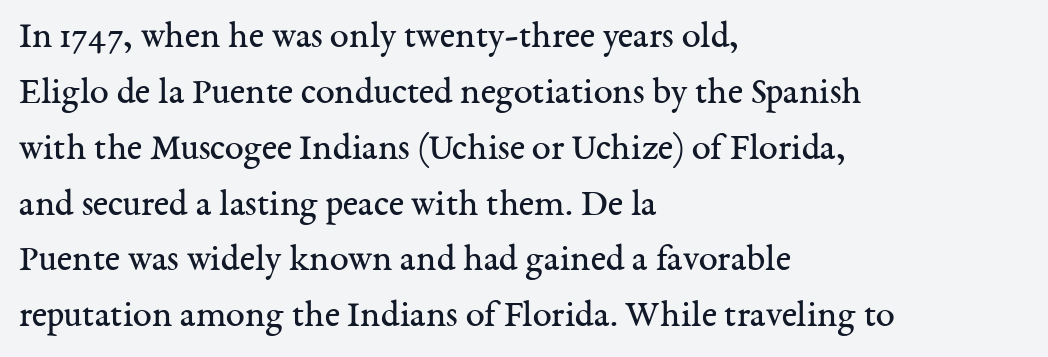
You can tell it's not italic because the verticals are truly vertical. You could call the tracking neutral — neither tight nor loose. The rendering uses natural spacing where letterforms have individual widths. Leading: standard.
